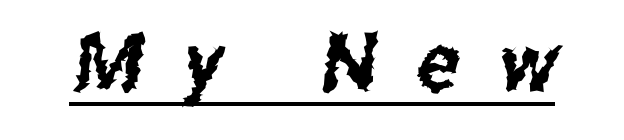
{"serif": "no", "width": "condensed", "stroke_contrast": "low", "x_height": "medium", "monospaced": "no", "underline": "yes", "letter_spacing": "wide", "letter_spacing_em": 0.49, "glyph_px": 80}
